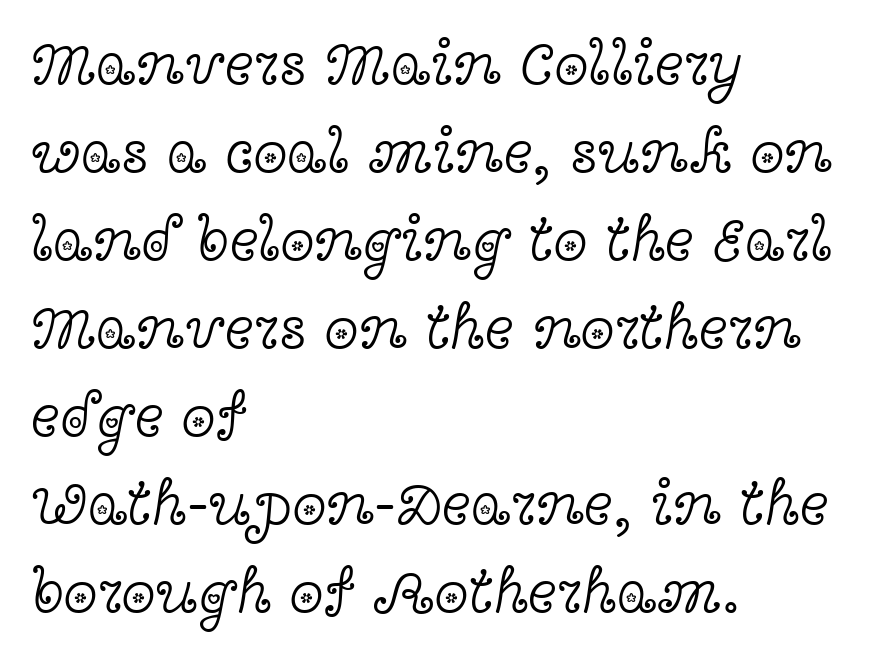
The image shows 62 px light, wide serif type, upright; set left-aligned, normal line spacing (1.42x), normal letter spacing, not underlined; a medium x-height.
